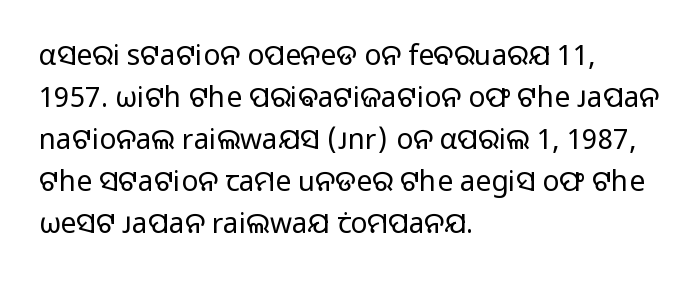
The image shows 28 px regular-weight sans-serif type, upright; set left-aligned, normal line spacing (1.5x), normal letter spacing, not underlined; low stroke contrast and a medium x-height.
